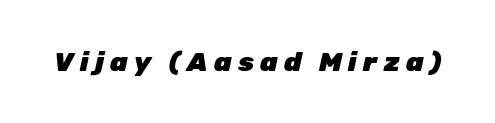
{"italic": "yes", "lean": "right", "slant_degrees": 12, "bold": "yes", "underline": "no", "letter_spacing": "wide", "letter_spacing_em": 0.23, "glyph_px": 27}
